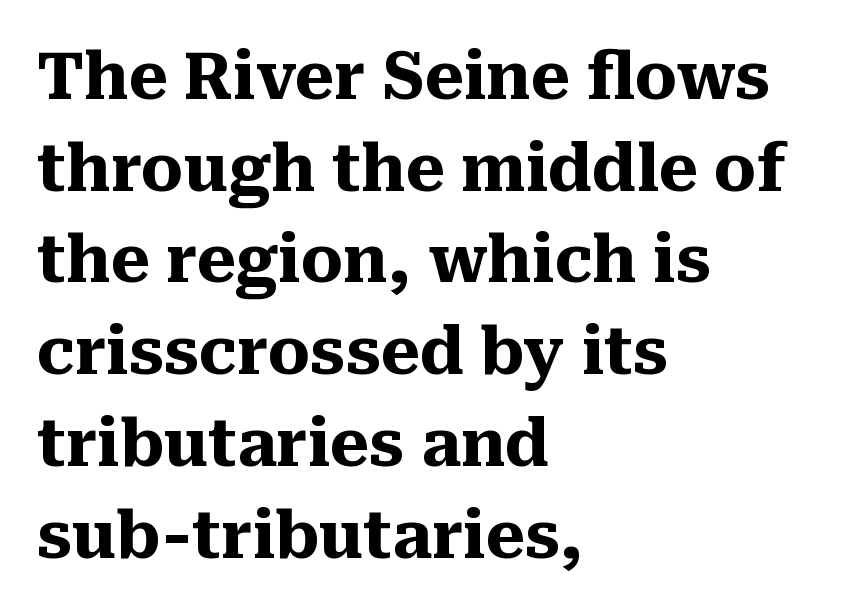
{"serif": "yes", "italic": "no", "bold": "yes", "weight": "heavy", "width": "normal", "stroke_contrast": "medium", "x_height": "medium", "monospaced": "no", "underline": "no", "align": "left", "line_spacing": "normal", "line_spacing_ratio": 1.39, "letter_spacing": "normal", "letter_spacing_em": 0.0, "glyph_px": 66}
